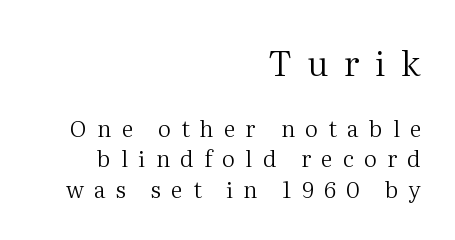
The image shows 35 px regular-weight serif type, upright; set right-aligned, normal line spacing (1.33x), unusually wide letter spacing (+0.44 em), not underlined; the first (top) block is 1.52x larger; medium stroke contrast and a medium x-height.
